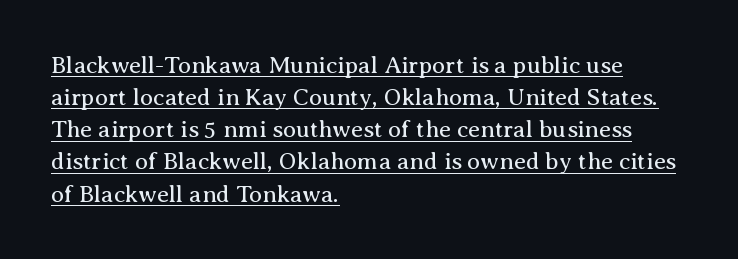
These characters rest on top of a visible drawn line. A light-to-regular cut is what we see here. The face used here is rendered with its standard letterfit. This rendering uses left alignment, leaving the right contour irregular. Leading matches the norm, producing a regular column.
